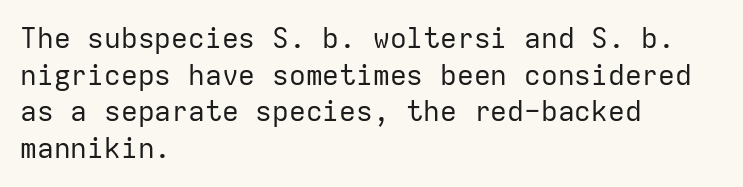
{"serif": "no", "italic": "no", "bold": "no", "weight": "regular", "width": "normal", "stroke_contrast": "low", "x_height": "medium", "monospaced": "yes", "underline": "no", "align": "left", "line_spacing": "normal", "line_spacing_ratio": 1.31, "letter_spacing": "normal", "letter_spacing_em": 0.0, "glyph_px": 28}
